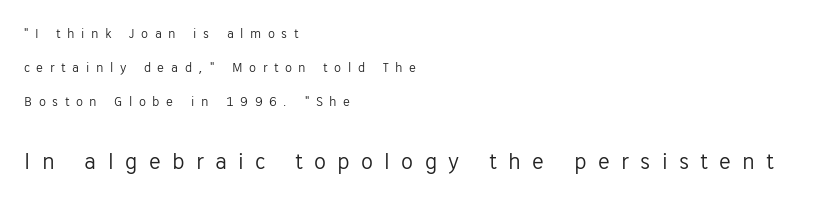
The image shows 24 px text type, upright; set left-aligned, loose line spacing (2.42x), unusually wide letter spacing (+0.47 em), not underlined; the second (bottom) block is 1.71x larger.
